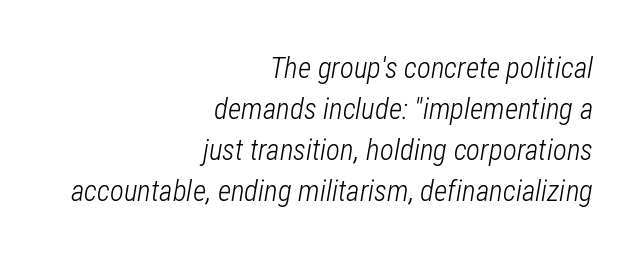
Is this a fixed-width face? No — the glyphs have proportional, varying widths. The zone under the glyphs is completely vacant. Italic: yes, the glyphs are oblique. Letter spacing: default. The rendering anchors every line to the right-hand side.
